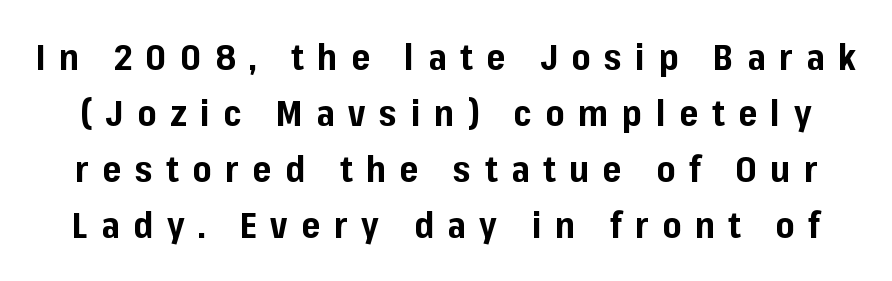
The image shows 36 px bold sans-serif type, upright; set normal line spacing (1.56x), unusually wide letter spacing (+0.38 em), not underlined; low stroke contrast and a medium x-height.
